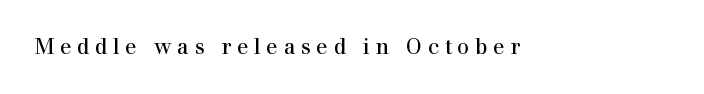
Stroke thickness stays within the range of a standard reading face or lighter. What stands out about the letter spacing? Its width — letters are far apart. A bare baseline throughout the passage. Every character sits straight up, as roman type does.
